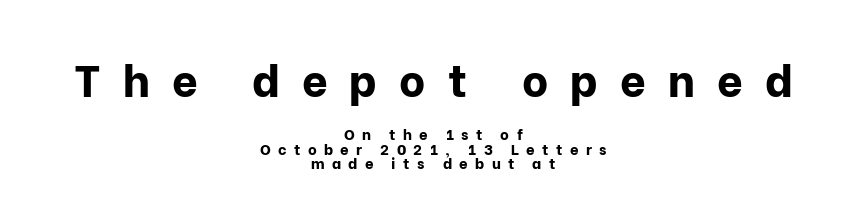
The image shows 45 px bold sans-serif type, upright; set centered, tight line spacing (0.96x), unusually wide letter spacing (+0.49 em), not underlined; the first (top) block is 3.0x larger; low stroke contrast and a medium x-height.
